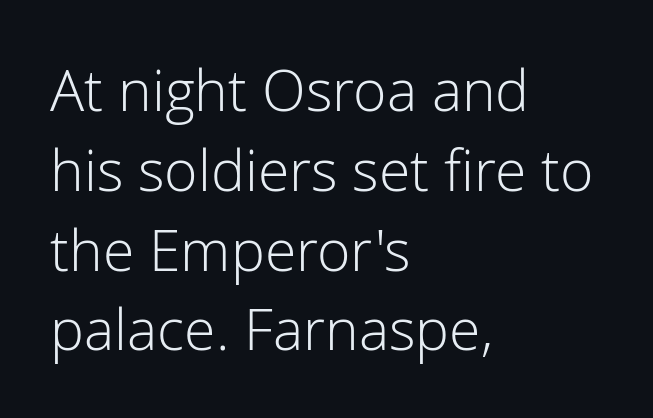
Q: Is the text bold? A: No.
Q: Is the text italic (slanted)? A: No, it is upright.
Q: Is the typeface a serif or a sans-serif typeface? A: Sans-serif.
Q: Is the text underlined? A: No.
Q: How is the paragraph aligned? A: Left-aligned.
Q: Is the spacing between letters normal or unusually wide? A: Normal.
Q: Is the spacing between lines tight, normal or loose? A: Normal.
Q: Width (condensed, normal, or wide)? A: Normal.
Q: Stroke contrast? A: Low.
Q: x-height? A: Medium.
Q: Monospaced? A: No.
